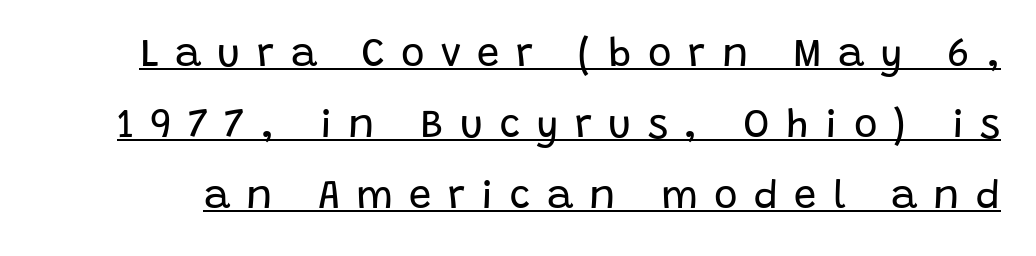
{"serif": "no", "italic": "no", "bold": "no", "weight": "regular", "width": "normal", "stroke_contrast": "low", "x_height": "large", "monospaced": "no", "underline": "yes", "line_spacing_ratio": 1.78, "letter_spacing": "wide", "letter_spacing_em": 0.41, "glyph_px": 40}
